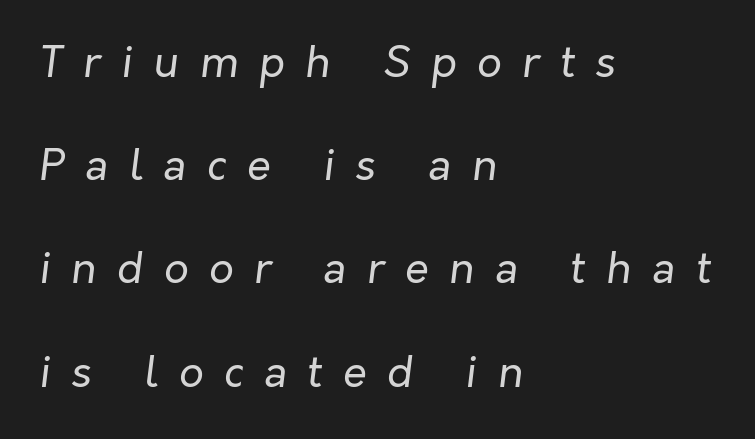
The image shows 43 px regular-weight type, italic (leaning right); set left-aligned, loose line spacing (2.4x), unusually wide letter spacing (+0.48 em), not underlined; low stroke contrast and a medium x-height.
